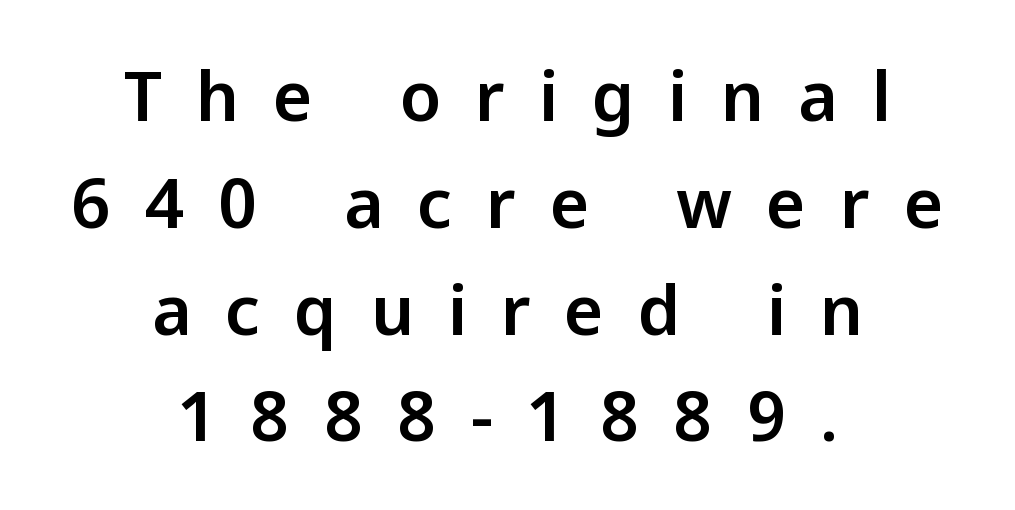
Q: Is the text italic (slanted)? A: No, it is upright.
Q: Is the typeface a serif or a sans-serif typeface? A: Sans-serif.
Q: Is the text underlined? A: No.
Q: How is the paragraph aligned? A: Centered.
Q: Is the spacing between letters normal or unusually wide? A: Unusually wide.
Q: Is the spacing between lines tight, normal or loose? A: Normal.
Q: Width (condensed, normal, or wide)? A: Normal.
Q: Stroke contrast? A: Low.
Q: x-height? A: Medium.
Q: Monospaced? A: No.
